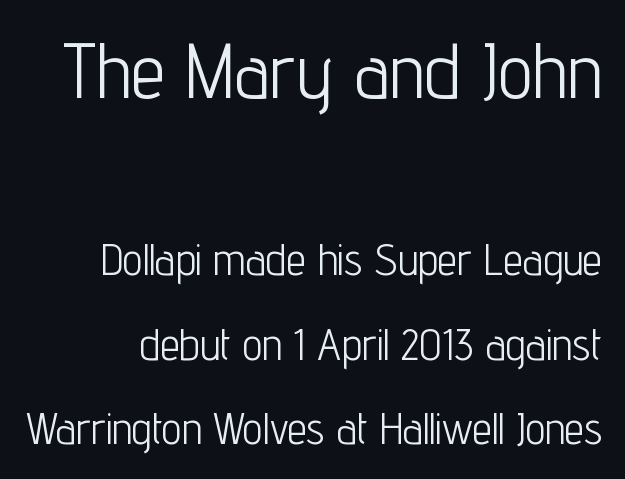
Just letters on the line, the space beneath them empty. Whoever set this chose breathing room over compactness in the vertical rhythm. Between one letter and the next there's only the usual sliver of space. A typesetter would label this face a sans. The passage shown is not bold in any degree. Caption: upper text group enlarged, lower text group reduced.
